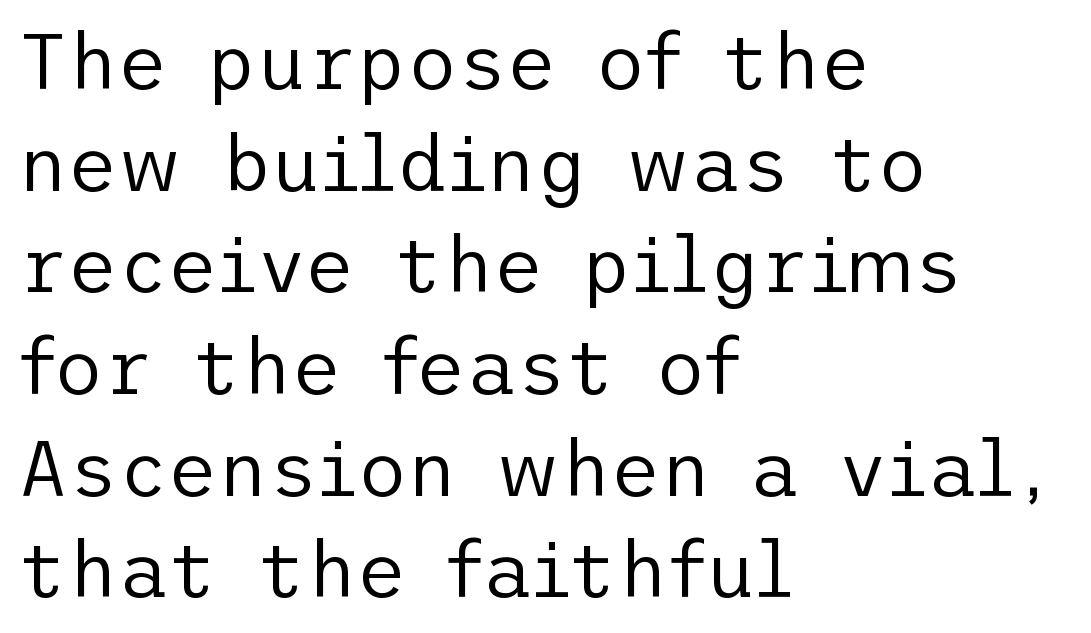
Short note: letters normally spaced. The rendering shows plain stroke endings on the letterforms — a sans-serif design. Teacher's note: observe the even left margin — that is flush-left alignment. The passage shown stacks its lines at a standard gap. Stems and bowls with no extra thickness — not bold. The space directly below the letters is spotless.
